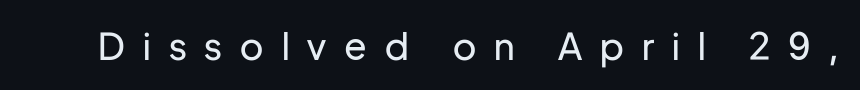
Do the characters align in a grid? No, the font is proportional. Type without underlining. Nothing sits at the stroke ends, so this counts as sans-serif. The type sits square on the baseline with zero lean.
